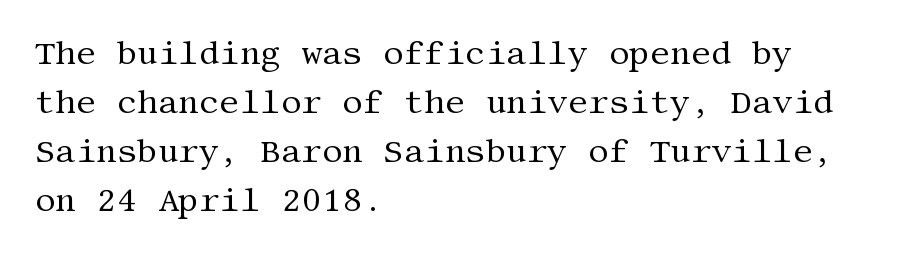
Q: Is the text bold? A: No.
Q: Is the text italic (slanted)? A: No, it is upright.
Q: Is the typeface a serif or a sans-serif typeface? A: Serif.
Q: Is the text underlined? A: No.
Q: How is the paragraph aligned? A: Left-aligned.
Q: Is the spacing between letters normal or unusually wide? A: Normal.
Q: Is the spacing between lines tight, normal or loose? A: Normal.
Q: Width (condensed, normal, or wide)? A: Normal.
Q: Stroke contrast? A: Medium.
Q: x-height? A: Large.
